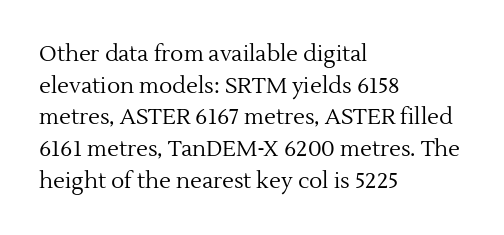
{"italic": "no", "bold": "no", "underline": "no", "align": "left", "line_spacing": "normal", "line_spacing_ratio": 1.44, "letter_spacing": "normal", "letter_spacing_em": 0.0, "glyph_px": 22}
